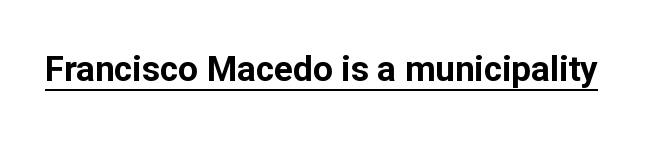
Letterform terminals end flat and unadorned throughout the passage. Observe the ordinary spacing: letters are neighbours, not strangers. Plenty of ink on the page — the face is bold. Varying glyph widths throughout — classic text-font behaviour. The words here are underlined.
